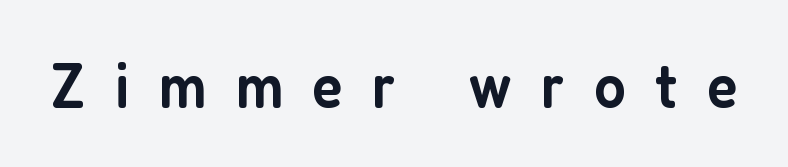
Q: Is the text bold? A: Semi-bold.
Q: Is the text italic (slanted)? A: No, it is upright.
Q: Is the typeface a serif or a sans-serif typeface? A: Sans-serif.
Q: Is the text underlined? A: No.
Q: Is the spacing between letters normal or unusually wide? A: Unusually wide.
Q: Width (condensed, normal, or wide)? A: Condensed.
Q: Stroke contrast? A: Low.
Q: x-height? A: Medium.
Q: Monospaced? A: No.
